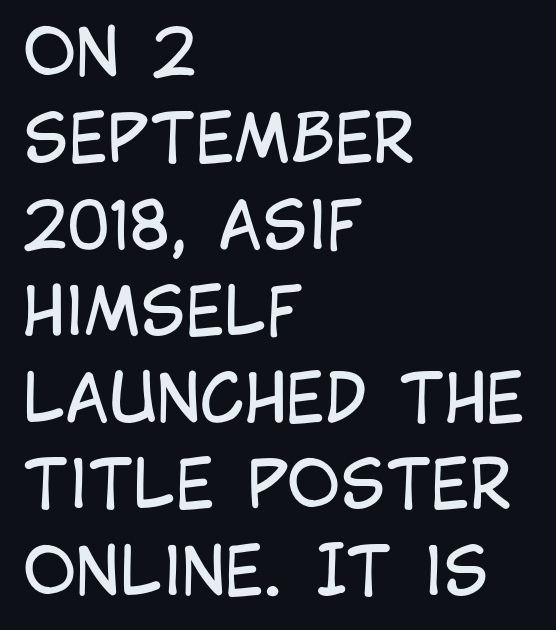
Regarding leading, the lines here are spaced in the standard way. The typesetting does not lean heavy: it is not bold. These lines stack with their left ends in a neat column. Look at the tracking — it's just the regular setting, nothing added.
